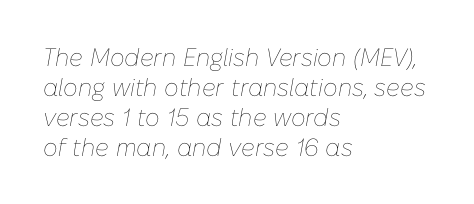
A student would call this left alignment; a typographer would say flush left, rag right. This is oblique type, the kind used for emphasis or titles. Standard letterfit; no display-style spreading of the glyphs. The area under the type is left untouched.
